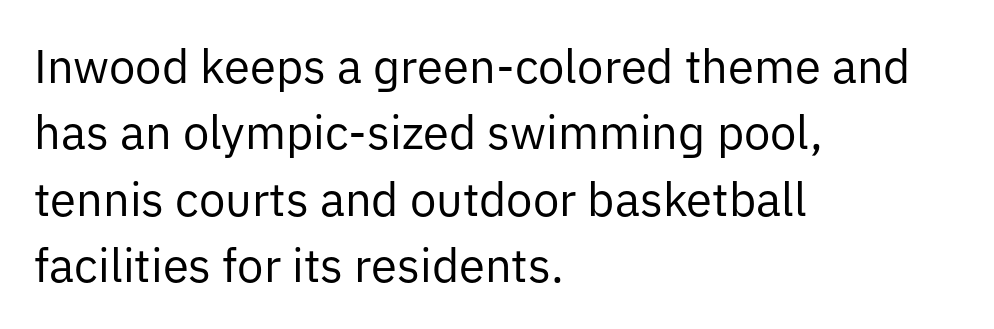
This sample has the flowing, uneven cadence of proportional lettering. The space directly below the letters is spotless. A sans-serif font was chosen for this passage. Compared with typical body copy, the letter spacing here is the same. Weight: regular or lighter. What's the leading like? Ordinary, nothing unusual.
